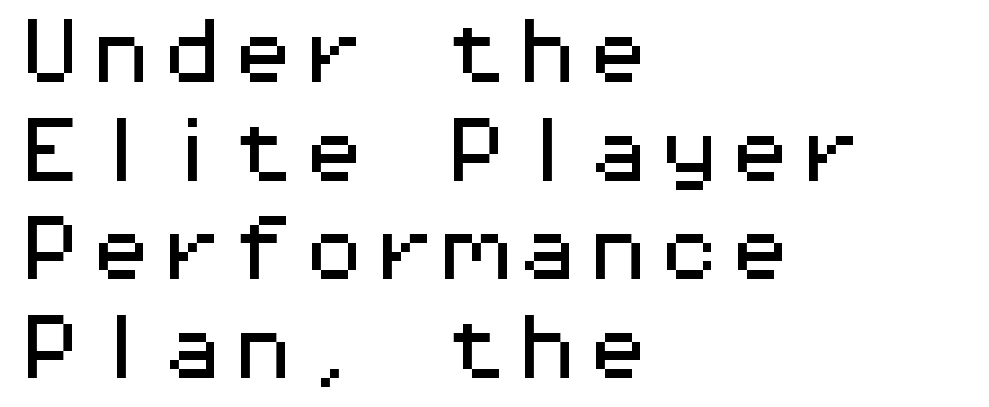
Q: Is the text italic (slanted)? A: No, it is upright.
Q: Is the typeface a serif or a sans-serif typeface? A: Sans-serif.
Q: Is the text underlined? A: No.
Q: How is the paragraph aligned? A: Left-aligned.
Q: Is the spacing between letters normal or unusually wide? A: Normal.
Q: Is the spacing between lines tight, normal or loose? A: Normal.
Q: Width (condensed, normal, or wide)? A: Wide.
Q: Stroke contrast? A: Medium.
Q: x-height? A: Medium.
Q: Monospaced? A: Yes.
